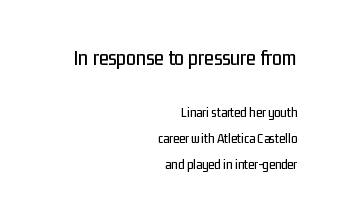
Inter-character spacing is left at the font's built-in metrics. Unlike italic type, these characters show no tilt at all. Check the space under the baseline: it is left empty. Teacher's note: observe the even right margin — that is flush-right alignment.
